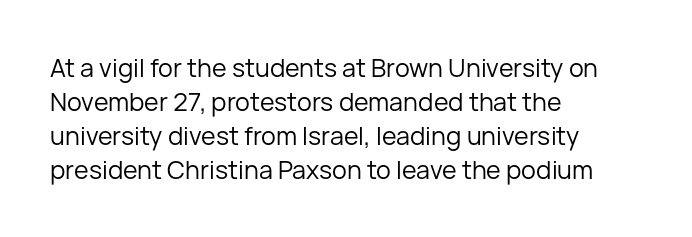
{"italic": "no", "bold": "no", "underline": "no", "align": "left", "line_spacing": "normal", "line_spacing_ratio": 1.36, "letter_spacing": "normal", "letter_spacing_em": 0.0, "glyph_px": 25}
